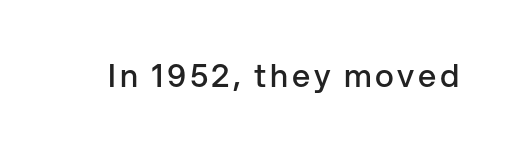
When letters stand straight like this, we call the style roman or upright. The rendering uses natural spacing where letterforms have individual widths. A sans-serif font was chosen for this passage. Stroke thickness is moderately raised; the sample reads as semibold. Nobody drew a line under any word here.
